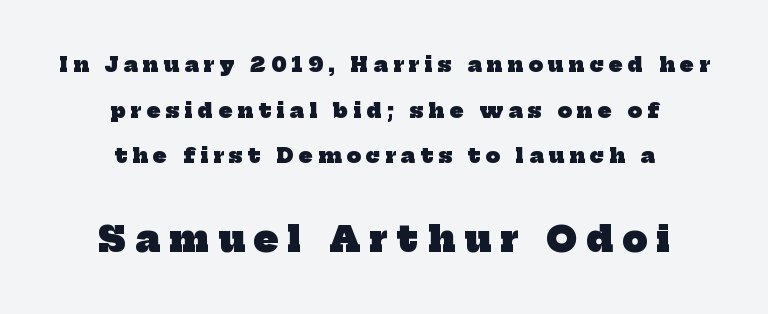
{"serif": "yes", "bold": "yes", "weight": "heavy", "width": "normal", "stroke_contrast": "low", "x_height": "medium", "monospaced": "no", "underline": "no", "align": "center", "line_spacing": "loose", "line_spacing_ratio": 2.28, "letter_spacing": "wide", "letter_spacing_em": 0.27, "larger_block": "second", "size_ratio": 1.75, "glyph_px": 35}
